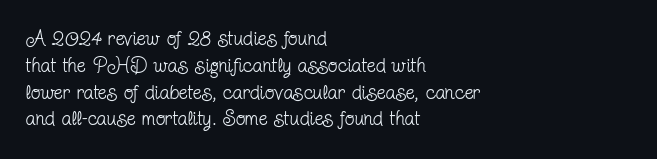
Unlike italic type, these characters show no tilt at all. Honestly, there is no underline to notice here at all. The ragged edge is on the right, which tells us the setting is flush left. Tracking here is standard; glyphs follow each other at the usual distance.
